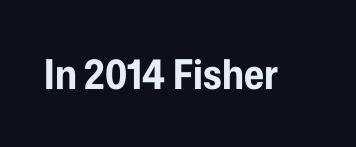
Q: Is the text bold? A: Yes.
Q: Is the text italic (slanted)? A: No, it is upright.
Q: Is the typeface a serif or a sans-serif typeface? A: Sans-serif.
Q: Is the text underlined? A: No.
Q: Is the spacing between letters normal or unusually wide? A: Normal.
Q: Width (condensed, normal, or wide)? A: Condensed.
Q: Stroke contrast? A: Low.
Q: x-height? A: Medium.
Q: Monospaced? A: No.
